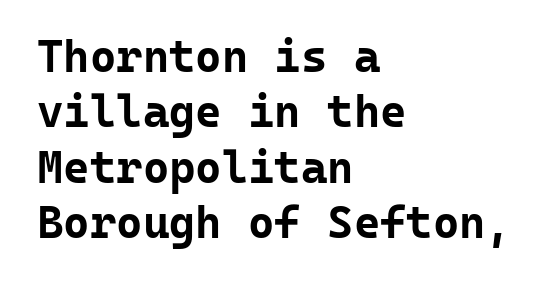
The image shows 45 px bold sans-serif type, upright, monospaced; set left-aligned, line spacing 1.23x, normal letter spacing, not underlined; low stroke contrast and a medium x-height.
